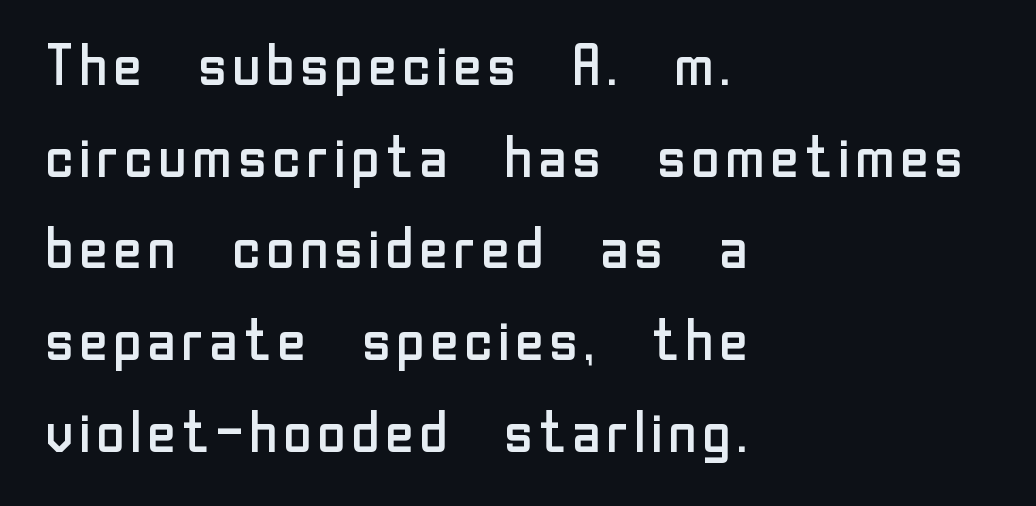
Q: Is the text bold? A: No.
Q: Is the text italic (slanted)? A: No, it is upright.
Q: Is the typeface a serif or a sans-serif typeface? A: Sans-serif.
Q: Is the text underlined? A: No.
Q: How is the paragraph aligned? A: Left-aligned.
Q: Is the spacing between letters normal or unusually wide? A: Normal.
Q: Is the spacing between lines tight, normal or loose? A: Normal.
Q: Width (condensed, normal, or wide)? A: Normal.
Q: Stroke contrast? A: Low.
Q: x-height? A: Medium.
Q: Monospaced? A: No.
